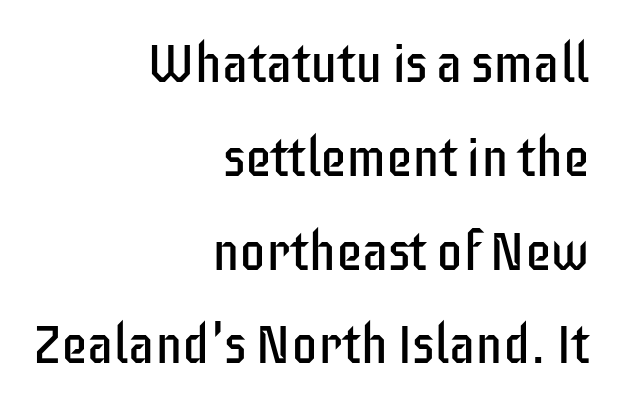
{"serif": "no", "italic": "no", "bold": "no", "weight": "regular", "width": "condensed", "stroke_contrast": "low", "x_height": "large", "monospaced": "no", "underline": "no", "align": "right", "line_spacing_ratio": 1.77, "letter_spacing": "normal", "letter_spacing_em": 0.0, "glyph_px": 53}
